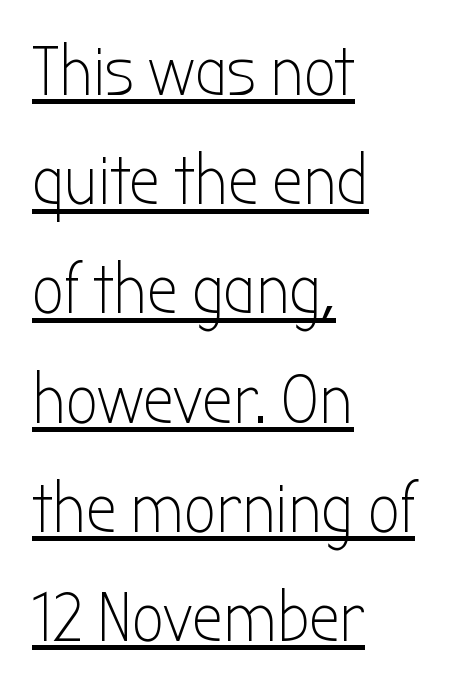
{"serif": "no", "italic": "no", "bold": "no", "weight": "light", "width": "condensed", "stroke_contrast": "low", "x_height": "medium", "monospaced": "no", "underline": "yes", "align": "left", "line_spacing": "normal", "line_spacing_ratio": 1.56, "letter_spacing": "normal", "letter_spacing_em": 0.0, "glyph_px": 70}
